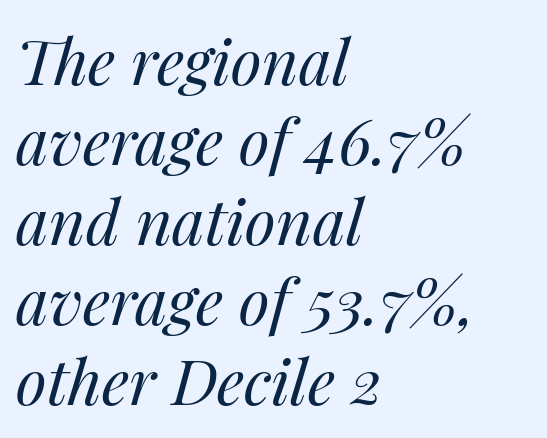
Q: Is the text bold? A: No.
Q: Is the text italic (slanted)? A: Yes, it leans right by about 14 degrees.
Q: Is the text underlined? A: No.
Q: How is the paragraph aligned? A: Left-aligned.
Q: Is the spacing between letters normal or unusually wide? A: Normal.
Q: Is the spacing between lines tight, normal or loose? A: Normal.
Q: Width (condensed, normal, or wide)? A: Normal.
Q: Stroke contrast? A: Medium.
Q: x-height? A: Medium.
Q: Monospaced? A: No.
